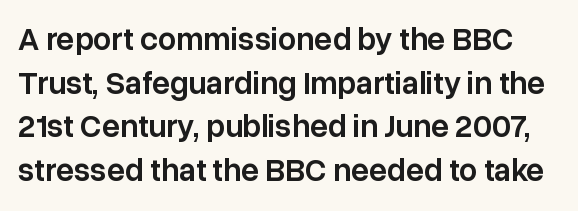
The image shows 32 px semibold sans-serif type, upright; set normal line spacing (1.36x), normal letter spacing, not underlined; low stroke contrast and a medium x-height.
